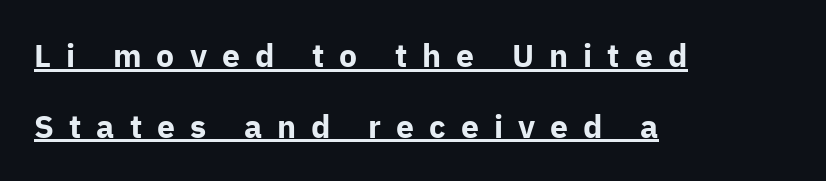
{"serif": "no", "italic": "no", "bold": "yes", "weight": "bold", "width": "normal", "stroke_contrast": "low", "x_height": "medium", "monospaced": "no", "underline": "yes", "align": "left", "line_spacing": "loose", "line_spacing_ratio": 2.21, "letter_spacing": "wide", "letter_spacing_em": 0.47, "glyph_px": 32}
